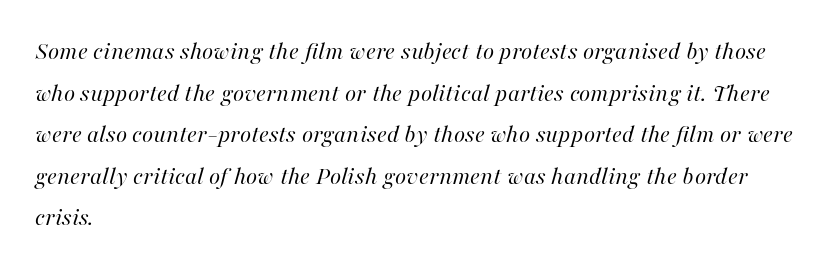
{"italic": "yes", "lean": "right", "slant_degrees": 16, "bold": "no", "underline": "no", "align": "left", "line_spacing": "normal", "line_spacing_ratio": 1.6, "letter_spacing": "normal", "letter_spacing_em": 0.0, "glyph_px": 26}
